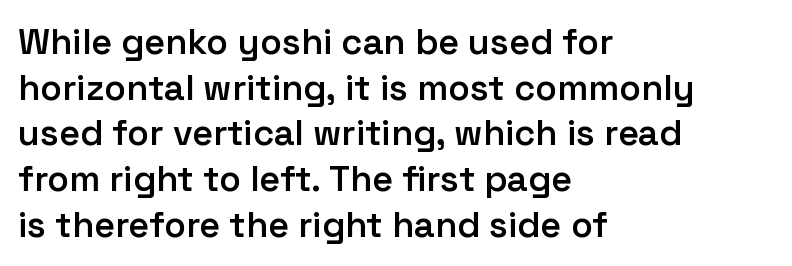
What weight is shown? A semibold, between regular and bold. Descenders are the only things crossing below the line. How are the letters spaced? Ordinarily, with no added tracking. Spacing verdict: proportional, widths tailored to each character. These lines were composed using upright roman letters.
